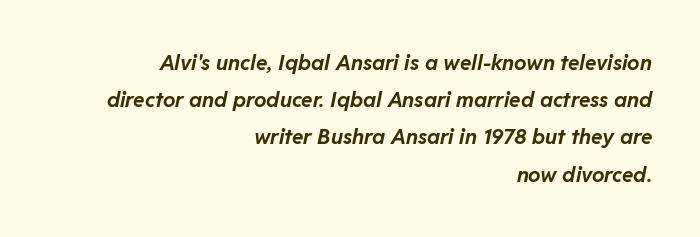
{"italic": "yes", "lean": "right", "slant_degrees": 11, "bold": "yes", "underline": "no", "align": "right", "line_spacing_ratio": 1.77, "letter_spacing": "normal", "letter_spacing_em": 0.0, "glyph_px": 21}
